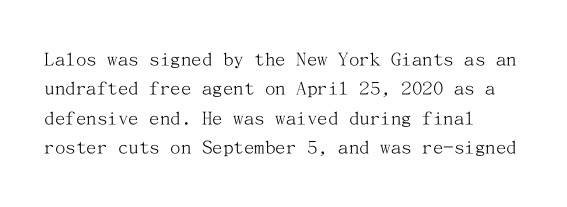
A clean baseline with only descenders dipping below it. If you drew a line through each stem, it would be perfectly vertical. Honestly, the row spacing looks completely unremarkable. Is this a heavy cut? Hardly; it is regular or lighter.
